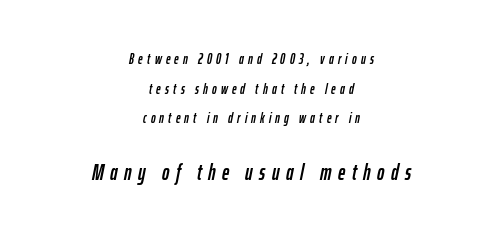
The image shows 22 px text type, italic (leaning right); set centered, loose line spacing (2.12x), unusually wide letter spacing (+0.3 em), not underlined; the second (bottom) block is 1.57x larger.
